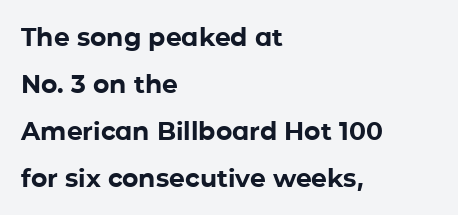
The image shows 25 px bold type, upright; set left-aligned, line spacing 1.88x, normal letter spacing, not underlined.
